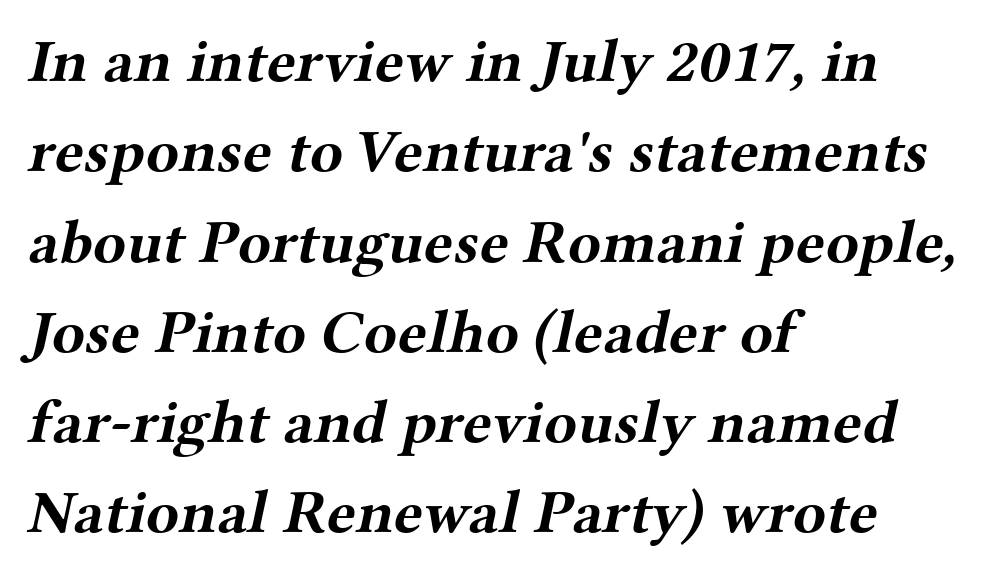
Bare-footed words on every line. Strong, thick strokes mark this as bold type. Looks like regular typesetting: each glyph gets only the width it needs. The tracking reads as untouched default to a designer's eye. Typographically, this falls in the serif category. The vertical gap from one line to the next is medium.
